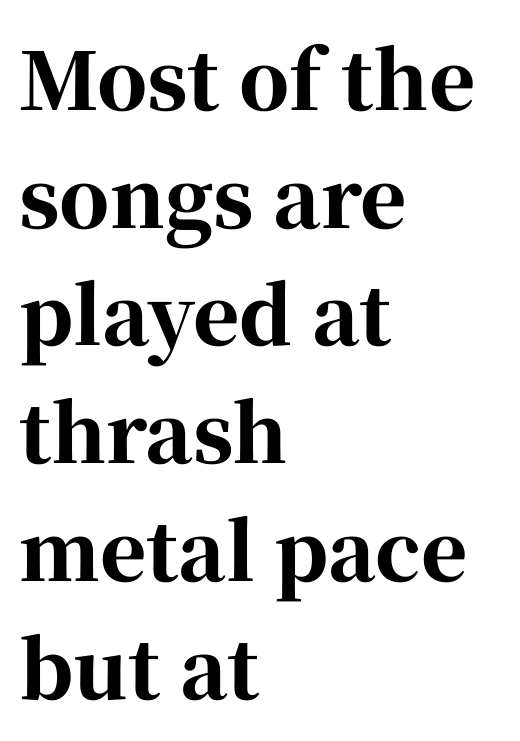
Q: Is the text bold? A: Yes.
Q: Is the text italic (slanted)? A: No, it is upright.
Q: Is the typeface a serif or a sans-serif typeface? A: Serif.
Q: Is the text underlined? A: No.
Q: How is the paragraph aligned? A: Left-aligned.
Q: Is the spacing between letters normal or unusually wide? A: Normal.
Q: Is the spacing between lines tight, normal or loose? A: Normal.
Q: Width (condensed, normal, or wide)? A: Normal.
Q: Stroke contrast? A: High.
Q: x-height? A: Medium.
Q: Monospaced? A: No.
